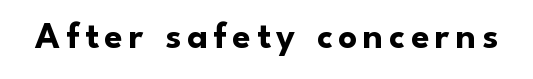
The image shows 37 px bold sans-serif type, upright; set not underlined; low stroke contrast and a small x-height.
